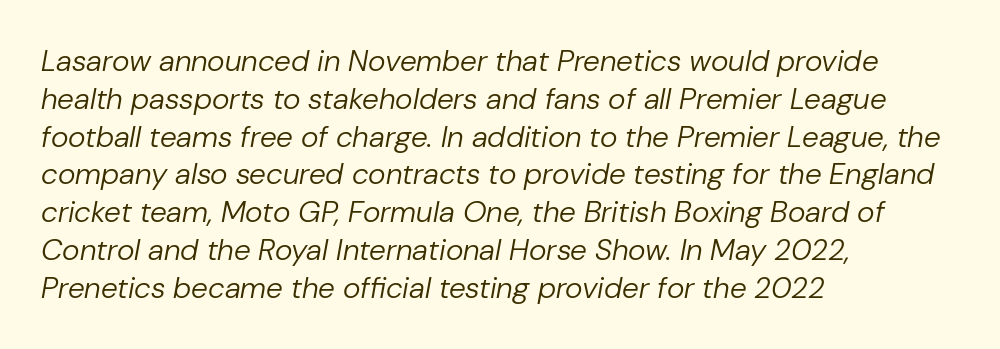
{"italic": "yes", "lean": "right", "slant_degrees": 10, "bold": "no", "weight": "regular", "width": "normal", "stroke_contrast": "low", "x_height": "medium", "monospaced": "no", "underline": "no", "align": "left", "line_spacing": "normal", "line_spacing_ratio": 1.26, "letter_spacing": "normal", "letter_spacing_em": 0.0, "glyph_px": 30}
